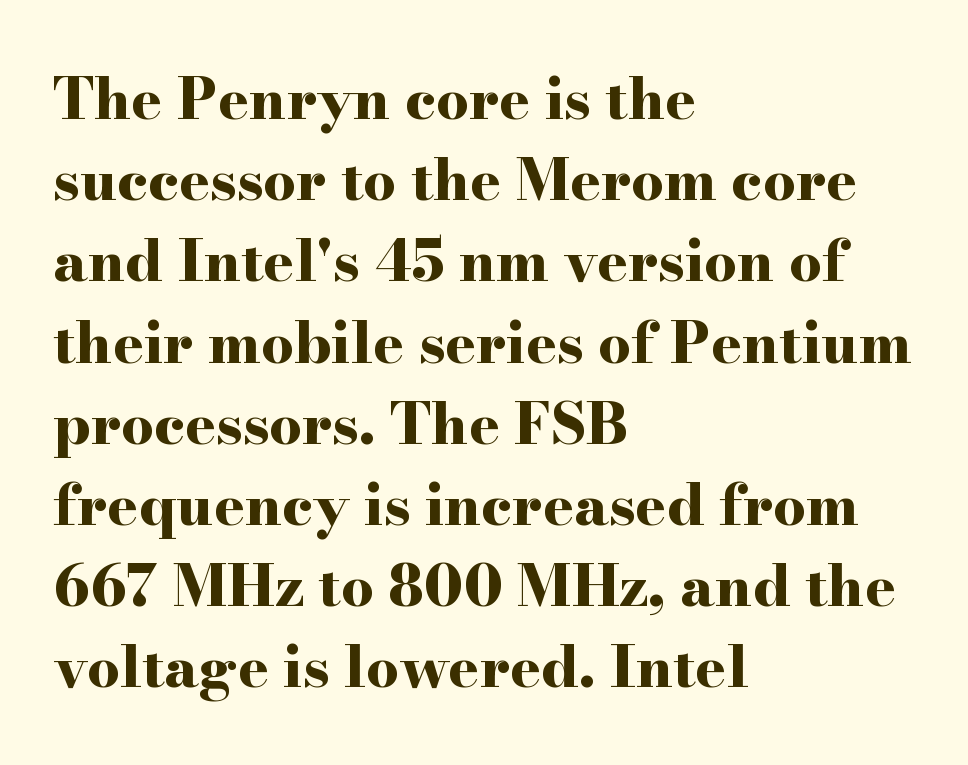
Underlining? Definitely not there. The paragraph shown leans on its left margin. The passage shown has conventional tracking throughout. This is serif lettering, the kind often seen in printed books. Each new line begins a customary step beneath the previous one.
